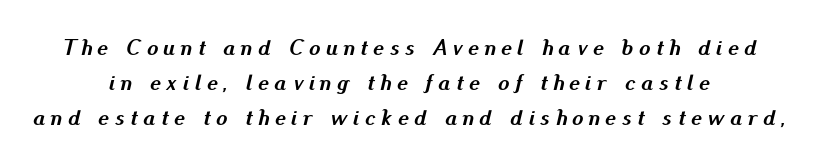
The image shows 23 px bold type, italic (leaning right); set centered, normal line spacing (1.53x), unusually wide letter spacing (+0.24 em), not underlined.
